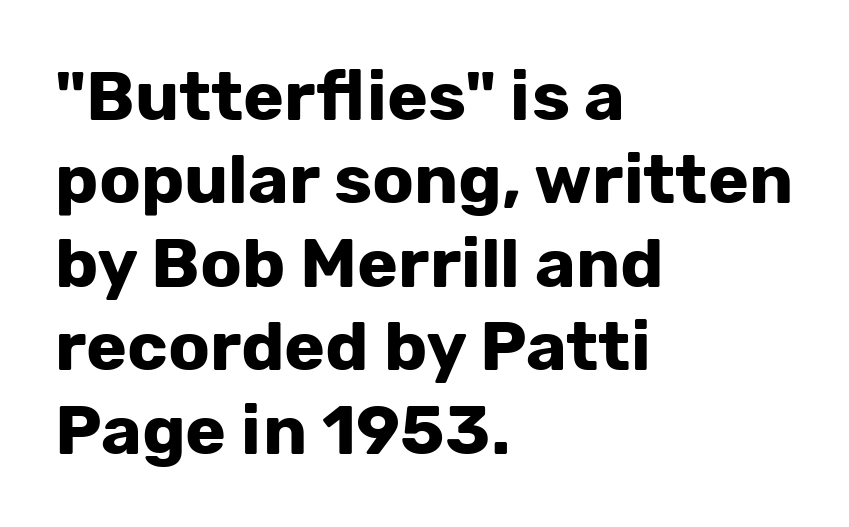
{"serif": "no", "italic": "no", "bold": "yes", "weight": "bold", "width": "normal", "stroke_contrast": "low", "x_height": "medium", "monospaced": "no", "underline": "no", "align": "left", "line_spacing_ratio": 1.21, "letter_spacing": "normal", "letter_spacing_em": 0.0, "glyph_px": 69}
